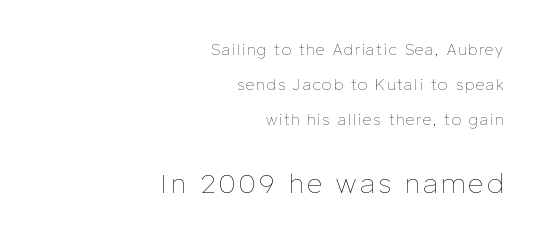
The image shows 27 px text type, upright; set right-aligned, loose line spacing (2.33x), not underlined; the second (bottom) block is 1.8x larger.
